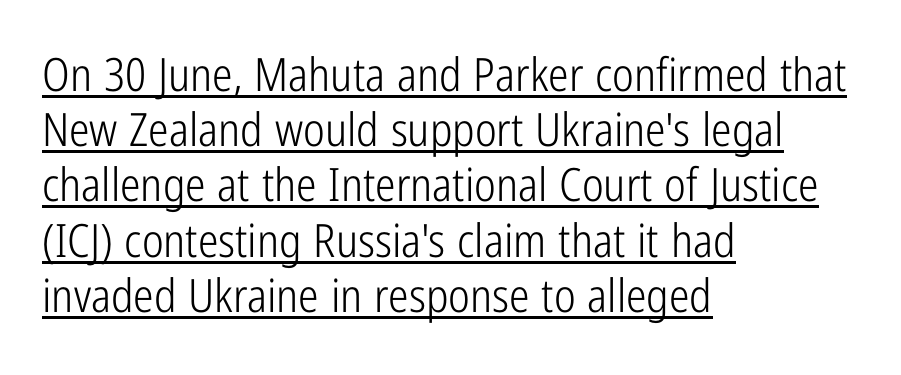
{"serif": "no", "italic": "no", "bold": "no", "weight": "light", "width": "condensed", "stroke_contrast": "low", "x_height": "medium", "monospaced": "no", "underline": "yes", "align": "left", "line_spacing_ratio": 1.2, "letter_spacing": "normal", "letter_spacing_em": 0.0, "glyph_px": 46}
